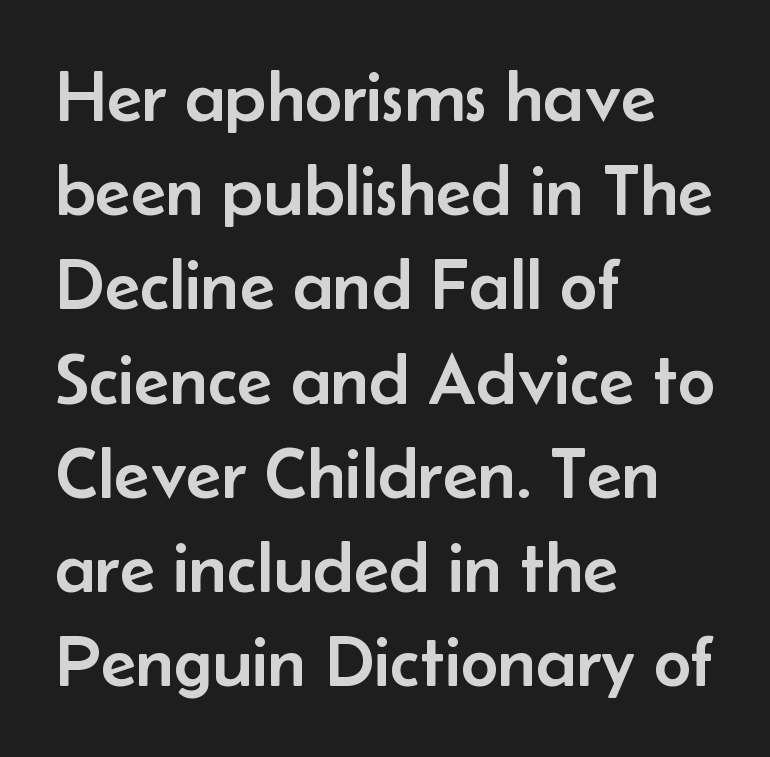
The image shows 73 px sans-serif type, upright; set left-aligned, normal line spacing (1.29x), normal letter spacing, not underlined; low stroke contrast and a small x-height.
